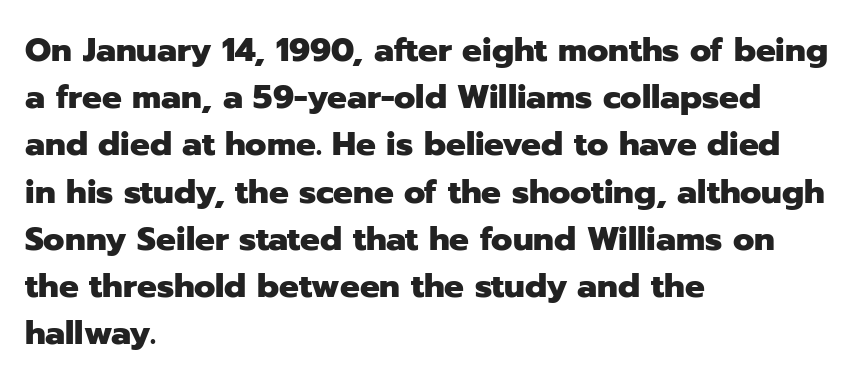
{"serif": "no", "italic": "no", "bold": "yes", "weight": "heavy", "width": "normal", "stroke_contrast": "low", "x_height": "medium", "monospaced": "no", "underline": "no", "align": "left", "line_spacing": "normal", "line_spacing_ratio": 1.43, "letter_spacing": "normal", "letter_spacing_em": 0.0, "glyph_px": 33}
